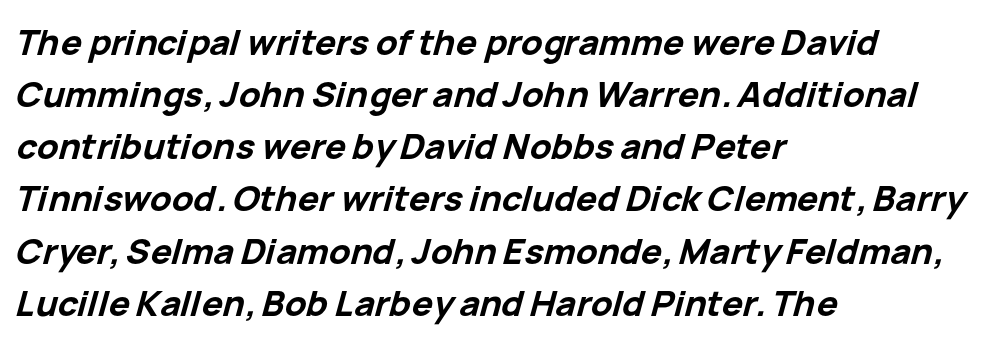
The image shows 35 px bold type, italic (leaning right); set left-aligned, normal line spacing (1.49x), normal letter spacing, not underlined; low stroke contrast and a medium x-height.
